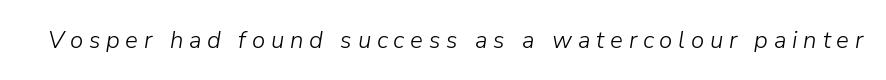
The image shows 24 px text type, italic (leaning right); set unusually wide letter spacing (+0.24 em), not underlined.
